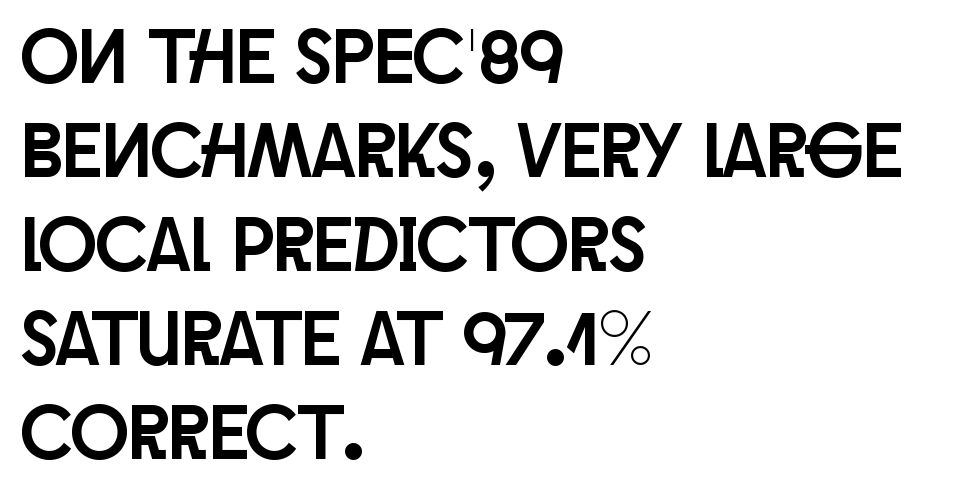
The image shows 77 px condensed sans-serif type, upright; set left-aligned, line spacing 1.22x, normal letter spacing, not underlined; low stroke contrast and a large x-height.
